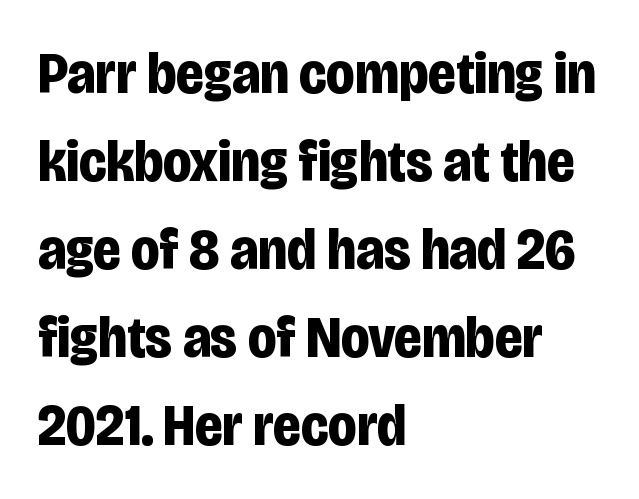
The image shows 59 px bold, condensed sans-serif type, upright; set left-aligned, normal line spacing (1.49x), normal letter spacing, not underlined; low stroke contrast and a large x-height.
